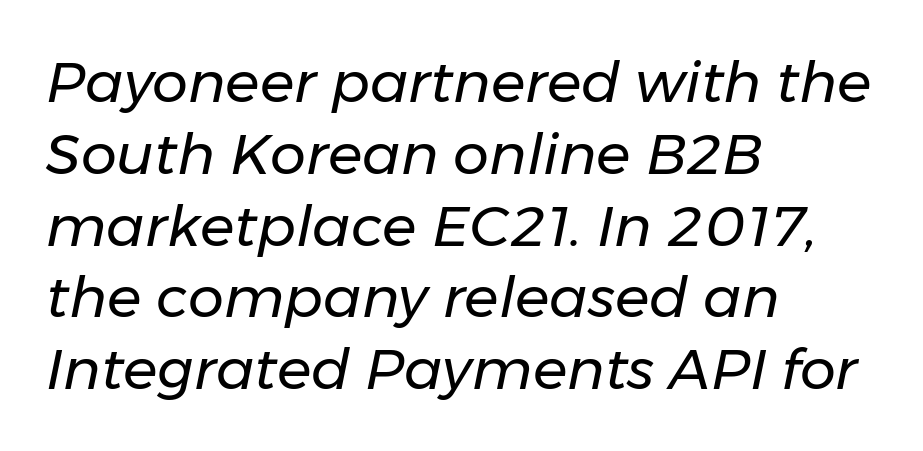
Horizontal bands of white between lines are of average thickness. Where is the straight margin? On the left. Compared with a typical body face, this is equally light or lighter still. The gaps between neighbouring characters are ordinary and unremarkable. These lines were composed using italics.
